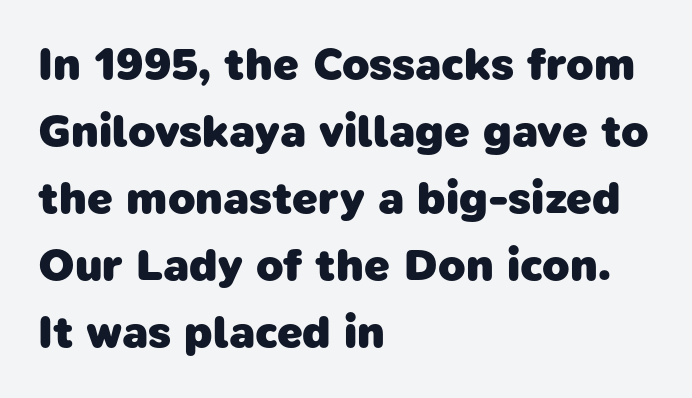
The space directly below the letters is spotless. Is this a sans? Yes — the strokes have no serifs. One glance says typical: line gaps are just what's usual. The typesetting leans heavy: a genuine bold. Line beginnings align vertically; line endings do not. Look at the tracking — it's just the regular setting, nothing added.
